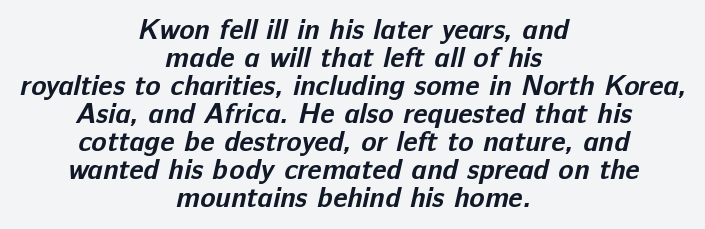
{"serif": "no", "bold": "yes", "weight": "bold", "width": "normal", "stroke_contrast": "low", "x_height": "medium", "monospaced": "no", "underline": "no", "align": "center", "line_spacing": "tight", "line_spacing_ratio": 1.0, "letter_spacing": "normal", "letter_spacing_em": 0.0, "glyph_px": 28}
